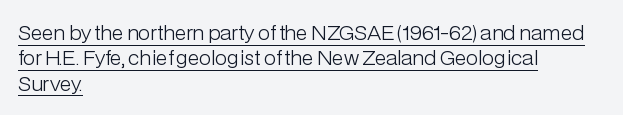
The image shows 20 px text type, upright; set left-aligned, normal line spacing (1.27x), normal letter spacing, underlined.
